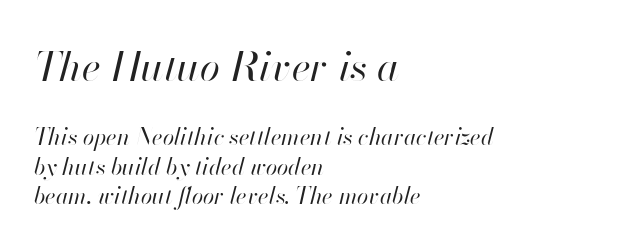
{"italic": "yes", "lean": "right", "slant_degrees": 13, "bold": "no", "weight": "regular", "width": "normal", "stroke_contrast": "high", "x_height": "small", "monospaced": "no", "underline": "no", "align": "left", "line_spacing": "normal", "line_spacing_ratio": 1.28, "letter_spacing": "normal", "letter_spacing_em": 0.0, "larger_block": "first", "size_ratio": 1.78, "glyph_px": 41}
